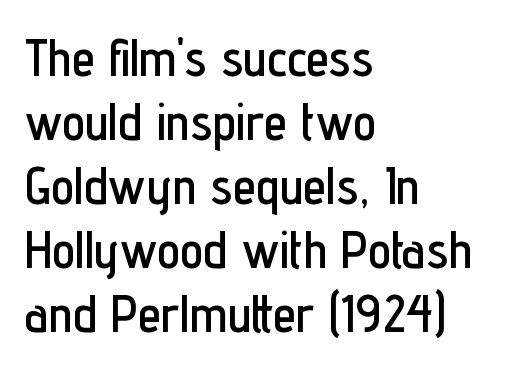
Here the glyphs are tracked normally, forming tight word shapes. Designer's note — italics off, roman on. The paragraph has a hard left edge and a soft right edge. Looks like regular typesetting: each glyph gets only the width it needs. Nope, no serifs anywhere on these letters. Quick note: underline off.
